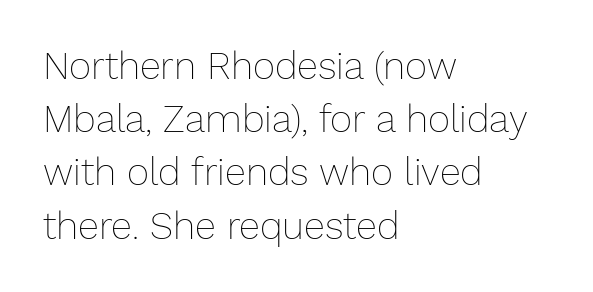
{"italic": "no", "bold": "no", "weight": "thin", "width": "normal", "stroke_contrast": "low", "x_height": "medium", "monospaced": "no", "underline": "no", "align": "left", "line_spacing": "normal", "line_spacing_ratio": 1.4, "letter_spacing": "normal", "letter_spacing_em": 0.0, "glyph_px": 38}
